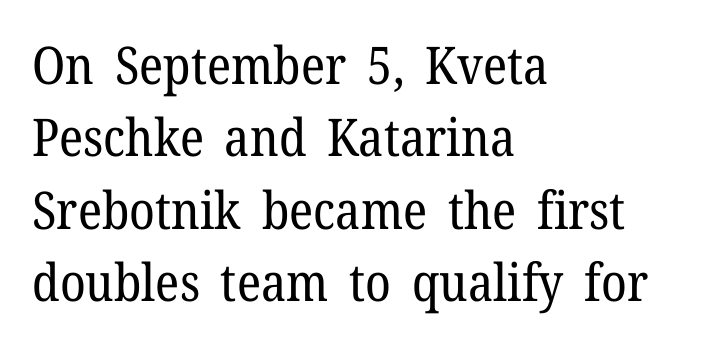
{"serif": "yes", "italic": "no", "bold": "no", "weight": "regular", "width": "normal", "stroke_contrast": "low", "x_height": "medium", "monospaced": "no", "underline": "no", "align": "left", "line_spacing": "normal", "line_spacing_ratio": 1.39, "letter_spacing": "normal", "letter_spacing_em": 0.0, "glyph_px": 52}
